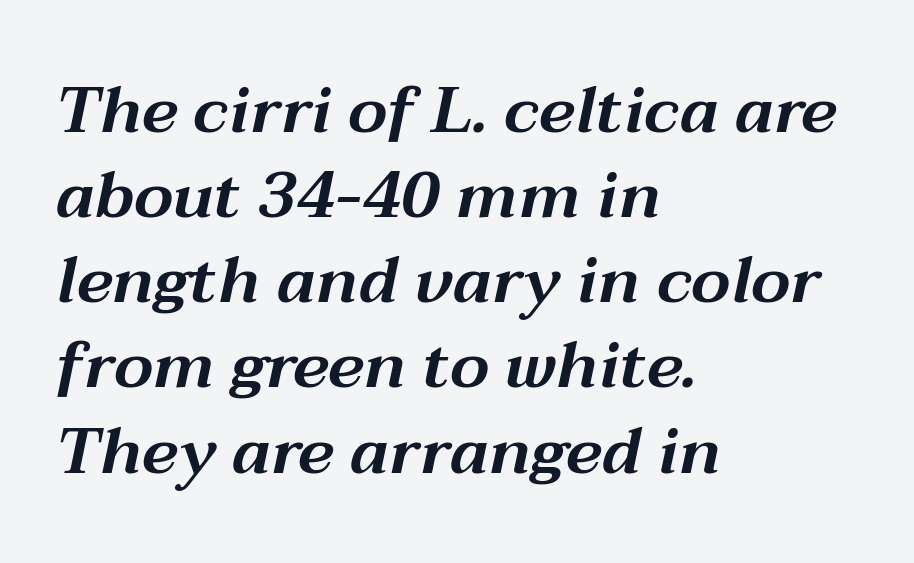
These lines are rendered in a variable-pitch font. One-word summary of the alignment: left. Characters follow at the spacing the type designer built in. The zone under the glyphs is completely vacant.
